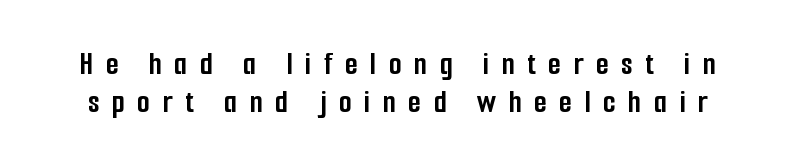
{"serif": "no", "italic": "no", "bold": "yes", "weight": "semibold", "width": "condensed", "stroke_contrast": "low", "x_height": "medium", "monospaced": "no", "underline": "no", "line_spacing": "tight", "line_spacing_ratio": 1.15, "letter_spacing": "wide", "letter_spacing_em": 0.38, "glyph_px": 33}
